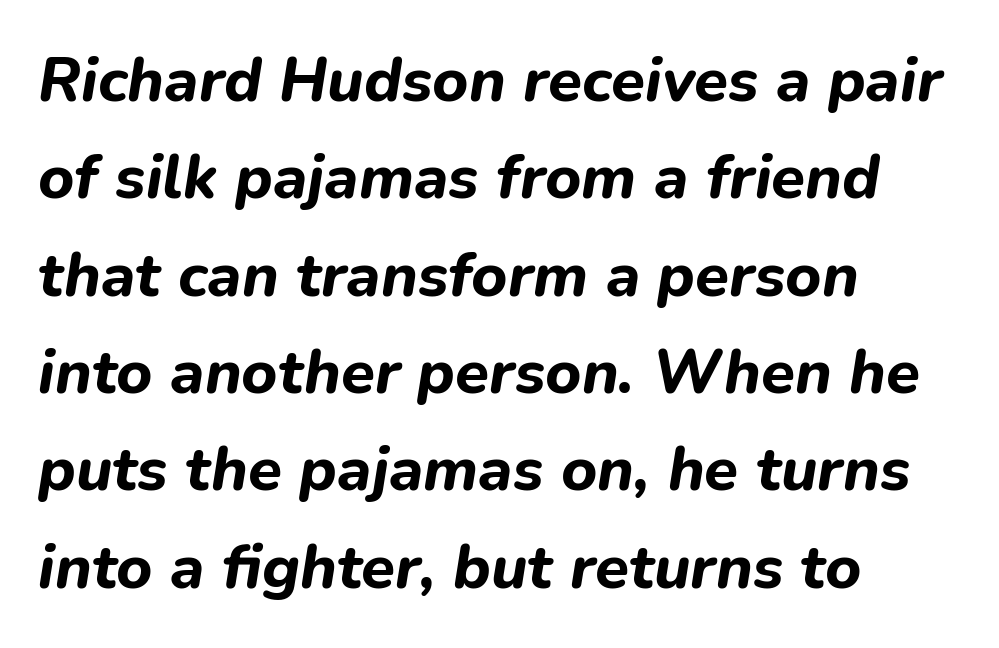
The image shows 62 px bold type, italic (leaning right); set left-aligned, normal line spacing (1.57x), normal letter spacing, not underlined; low stroke contrast and a medium x-height.
